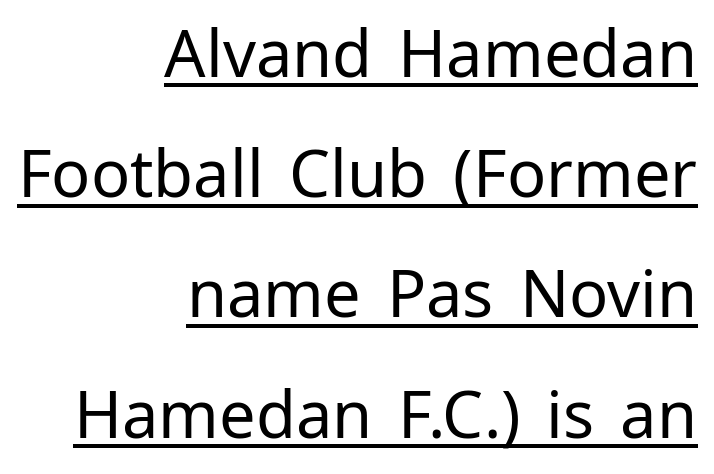
Check the space under the baseline: a stroke is drawn there. This sample has the flowing, uneven cadence of proportional lettering. This is sans-serif lettering, the kind often seen on screens and signage. The gaps between neighbouring characters are ordinary and unremarkable. Every stem runs plumb, perpendicular to the baseline.
